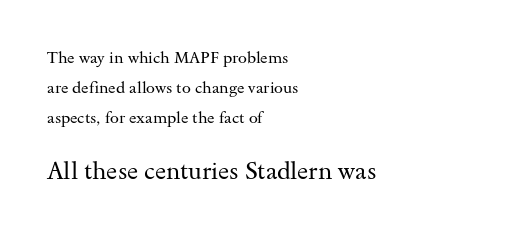
No chunkiness to these letters — they're not bold. This rendering features lettering with no underline. These lines were composed using upright roman letters. Is the letter spacing exaggerated? No — it looks like the ordinary default. Reading top to bottom, the characters get bigger at the block break. A classic flush-left, rag-right setting is used for this passage.
